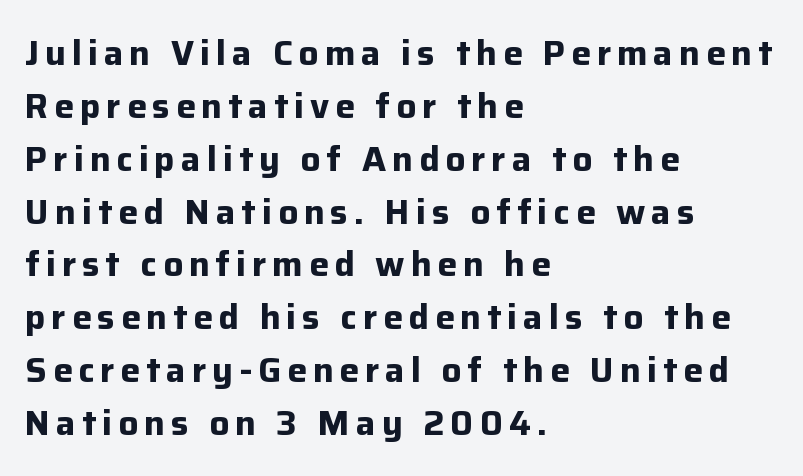
{"serif": "no", "italic": "no", "bold": "yes", "weight": "bold", "width": "normal", "stroke_contrast": "low", "x_height": "medium", "monospaced": "no", "underline": "no", "align": "left", "line_spacing": "normal", "line_spacing_ratio": 1.51, "glyph_px": 35}
